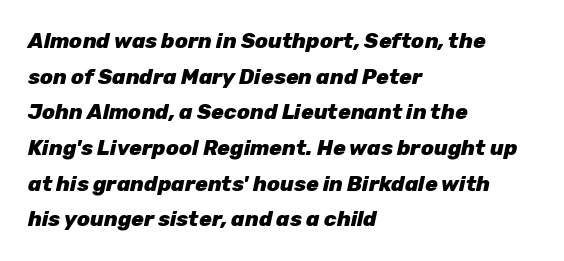
Q: Is the text bold? A: Yes.
Q: Is the text italic (slanted)? A: Yes, it leans right by about 12 degrees.
Q: Is the text underlined? A: No.
Q: How is the paragraph aligned? A: Left-aligned.
Q: Is the spacing between letters normal or unusually wide? A: Normal.
Q: Is the spacing between lines tight, normal or loose? A: Normal.
